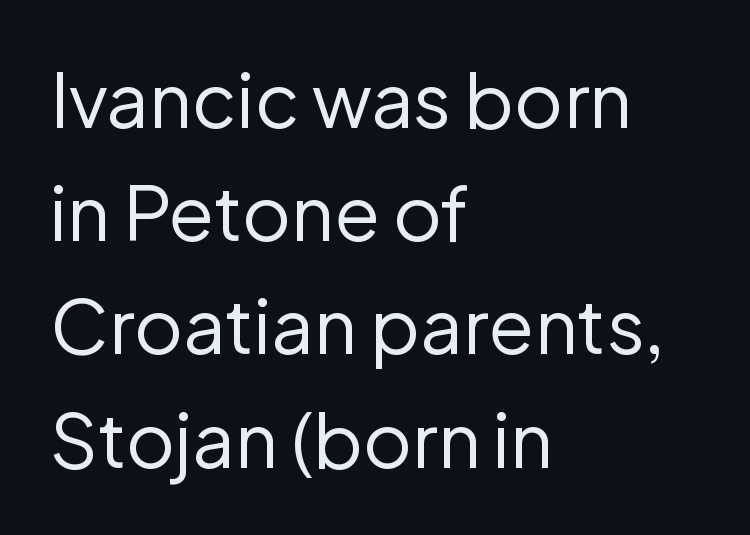
{"serif": "no", "italic": "no", "bold": "no", "weight": "regular", "width": "normal", "stroke_contrast": "low", "x_height": "medium", "monospaced": "no", "underline": "no", "align": "left", "line_spacing": "normal", "line_spacing_ratio": 1.51, "letter_spacing": "normal", "letter_spacing_em": 0.0, "glyph_px": 75}
